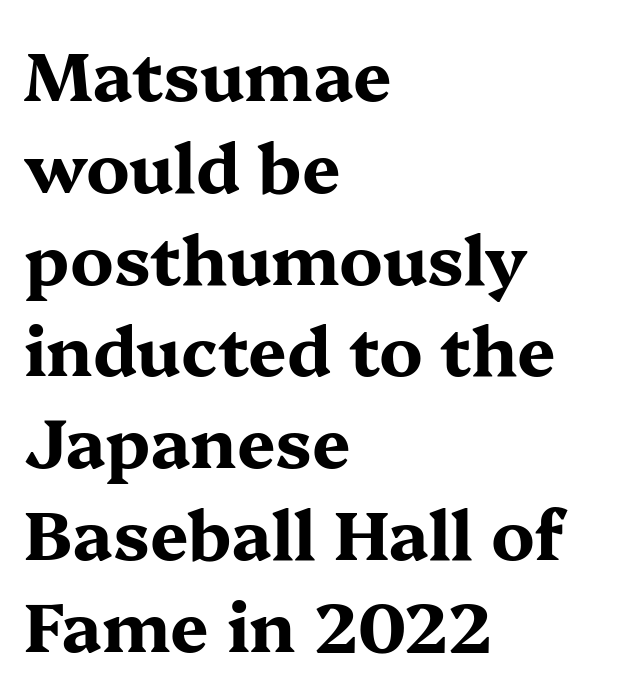
The image shows 68 px bold, wide serif type, upright; set left-aligned, normal line spacing (1.35x), normal letter spacing, not underlined; medium stroke contrast and a medium x-height.
